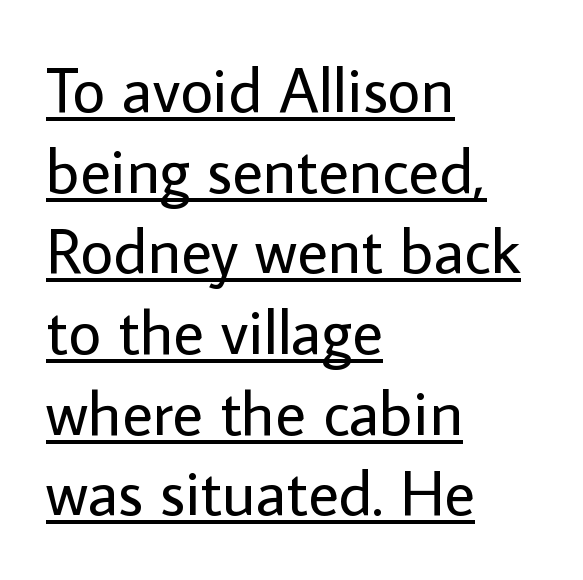
The image shows 64 px regular-weight sans-serif type, upright; set left-aligned, normal line spacing (1.26x), normal letter spacing, underlined; low stroke contrast and a medium x-height.
